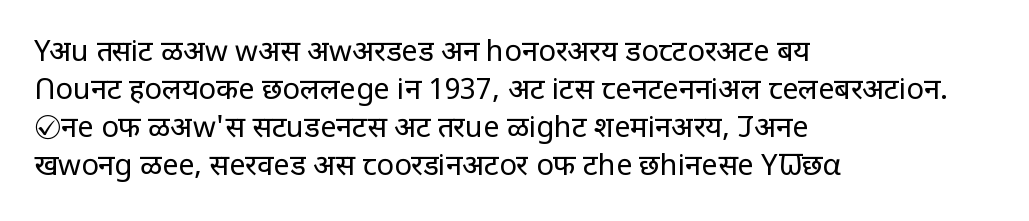
{"serif": "no", "italic": "no", "bold": "no", "weight": "regular", "width": "normal", "stroke_contrast": "low", "x_height": "large", "monospaced": "no", "underline": "no", "align": "left", "line_spacing": "normal", "line_spacing_ratio": 1.31, "letter_spacing": "normal", "letter_spacing_em": 0.0, "glyph_px": 29}
